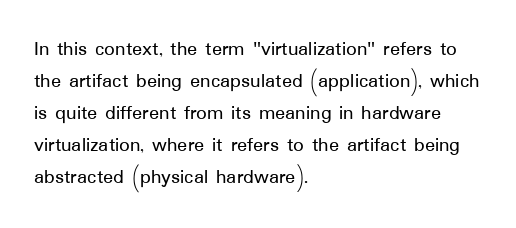
Spacing between characters is what you'd get straight out of the box. This sample is left-justified, so line endings fall wherever the words run out. Has an underline been added? It has not. Evenly set lines give the paragraph a standard silhouette. You can tell it's not italic because the verticals are truly vertical.
